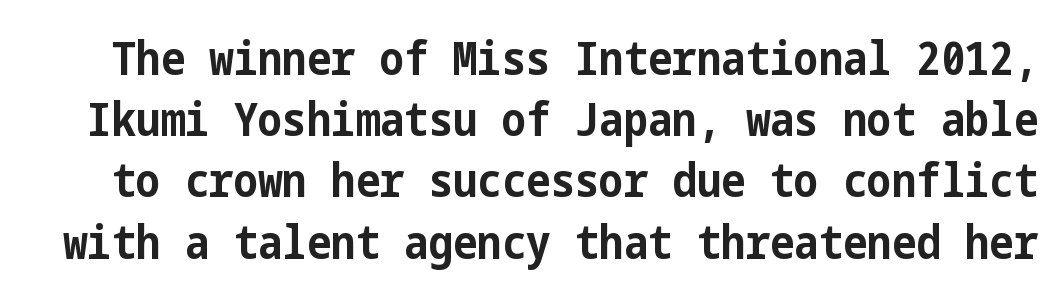
Heft: maximum for text — a bold. Style check: upright. The letters carry no serifs — their stems end cleanly without finishing strokes. What stands out about the letter spacing? Nothing — it is the standard amount. The leading is moderate, giving the passage an even texture.
